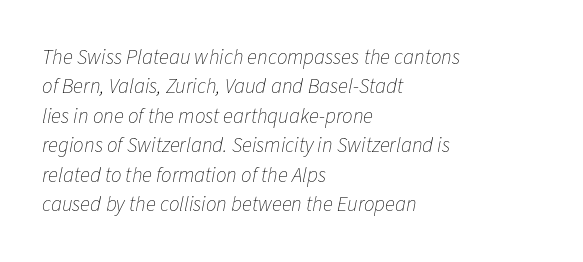
Q: Is the text bold? A: No.
Q: Is the text italic (slanted)? A: Yes, it leans right by about 11 degrees.
Q: Is the text underlined? A: No.
Q: How is the paragraph aligned? A: Left-aligned.
Q: Is the spacing between letters normal or unusually wide? A: Normal.
Q: Is the spacing between lines tight, normal or loose? A: Normal.
